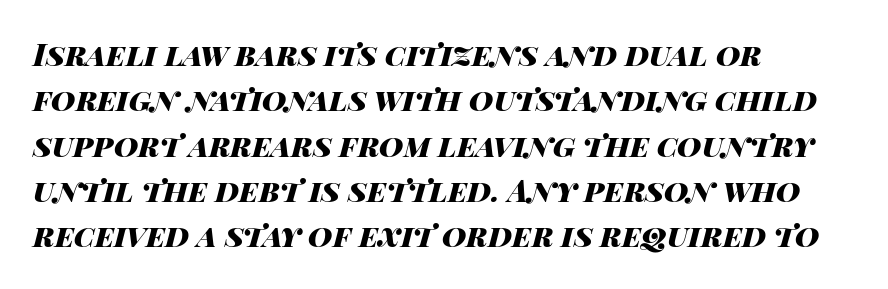
Any mark beneath the type? The region is blank. In terms of leading, this rendering sits right in the middle. Honestly, the letter spacing is just normal — you wouldn't notice it. The passage shown is typed in a proportional face where columns would drift. Notice how the stems are inclined rather than vertical — that's the hallmark of italics.
